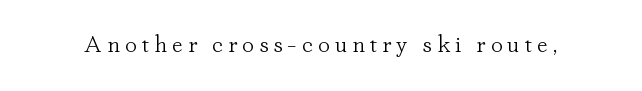
Glyph-to-glyph distance is far greater than everyday printed text. The type sits square on the baseline with zero lean. Stems and bowls with no extra thickness — not bold. Clear beneath every line of the passage.
